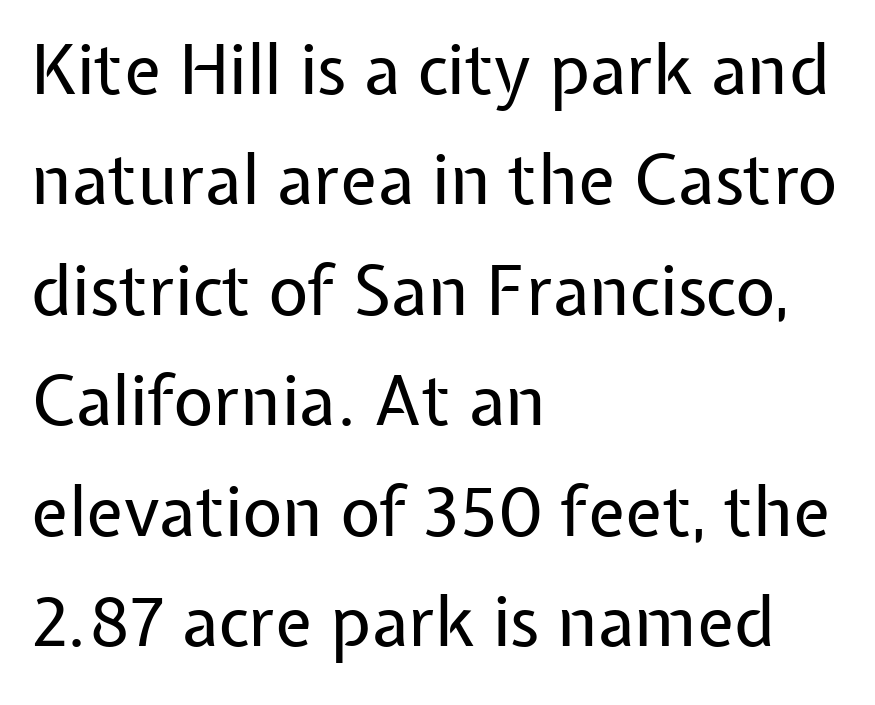
{"serif": "no", "italic": "no", "bold": "no", "weight": "regular", "width": "normal", "stroke_contrast": "low", "x_height": "medium", "monospaced": "no", "underline": "no", "align": "left", "line_spacing": "normal", "line_spacing_ratio": 1.6, "letter_spacing": "normal", "letter_spacing_em": 0.0, "glyph_px": 69}
